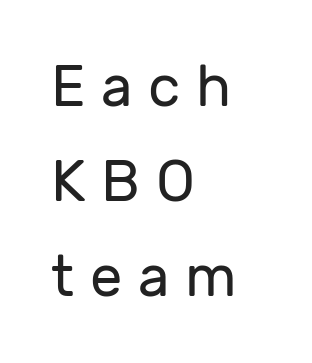
Q: Is the text bold? A: No.
Q: Is the text italic (slanted)? A: No, it is upright.
Q: Is the typeface a serif or a sans-serif typeface? A: Sans-serif.
Q: Is the text underlined? A: No.
Q: How is the paragraph aligned? A: Left-aligned.
Q: Is the spacing between letters normal or unusually wide? A: Unusually wide.
Q: Is the spacing between lines tight, normal or loose? A: Normal.
Q: Width (condensed, normal, or wide)? A: Normal.
Q: Stroke contrast? A: Low.
Q: x-height? A: Medium.
Q: Monospaced? A: No.
